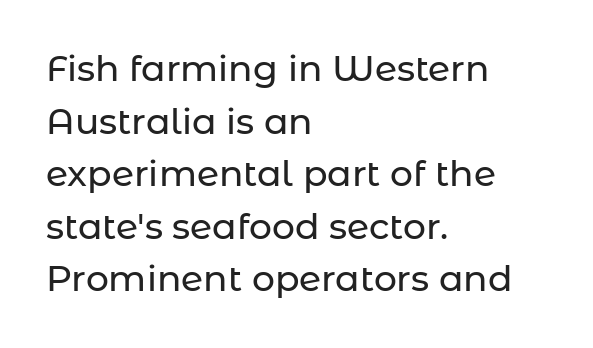
Q: Is the text italic (slanted)? A: No, it is upright.
Q: Is the typeface a serif or a sans-serif typeface? A: Sans-serif.
Q: Is the text underlined? A: No.
Q: How is the paragraph aligned? A: Left-aligned.
Q: Is the spacing between letters normal or unusually wide? A: Normal.
Q: Is the spacing between lines tight, normal or loose? A: Normal.
Q: Width (condensed, normal, or wide)? A: Normal.
Q: Stroke contrast? A: Low.
Q: x-height? A: Medium.
Q: Monospaced? A: No.
